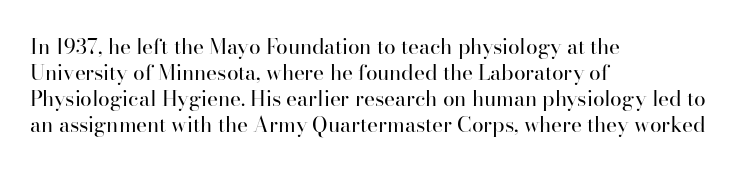
The typography opts for an upright posture over an oblique one. Unmarked baselines from the first word to the last. Students, note that the glyphs here touch the page at normal intervals. Which margin do the lines hug? The left one — the right edge is uneven. The typesetting does not lean heavy: it is not bold.
